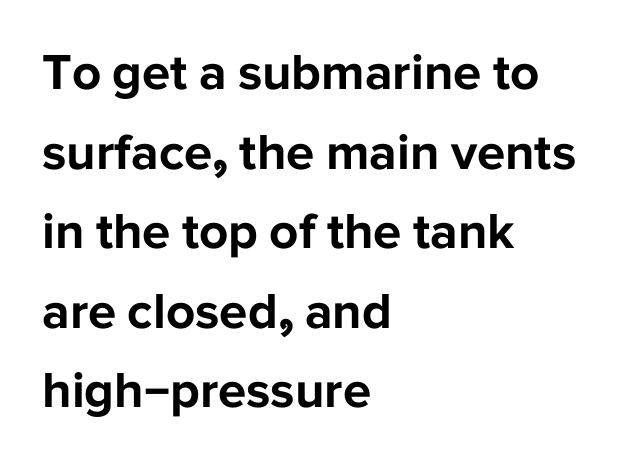
Q: Is the text bold? A: Yes.
Q: Is the text italic (slanted)? A: No, it is upright.
Q: Is the typeface a serif or a sans-serif typeface? A: Sans-serif.
Q: Is the text underlined? A: No.
Q: How is the paragraph aligned? A: Left-aligned.
Q: Is the spacing between letters normal or unusually wide? A: Normal.
Q: Is the spacing between lines tight, normal or loose? A: Normal.
Q: Width (condensed, normal, or wide)? A: Normal.
Q: Stroke contrast? A: Low.
Q: x-height? A: Medium.
Q: Monospaced? A: No.
